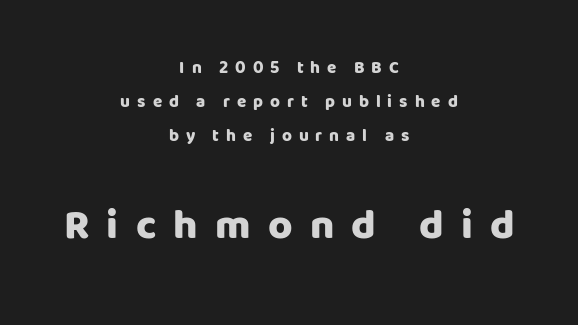
The image shows 42 px heavy sans-serif type, upright; set centered, loose line spacing (2.0x), unusually wide letter spacing (+0.41 em), not underlined; the second (bottom) block is 2.47x larger; low stroke contrast and a large x-height.
